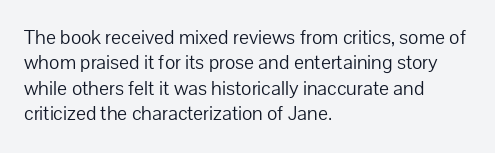
{"italic": "no", "bold": "no", "underline": "no", "align": "left", "line_spacing_ratio": 1.21, "letter_spacing": "normal", "letter_spacing_em": 0.0, "glyph_px": 21}
